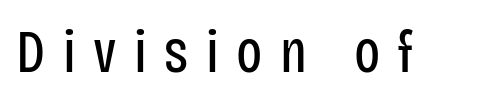
The image shows 60 px regular-weight, condensed sans-serif type, upright; set unusually wide letter spacing (+0.29 em), not underlined; low stroke contrast and a large x-height.
